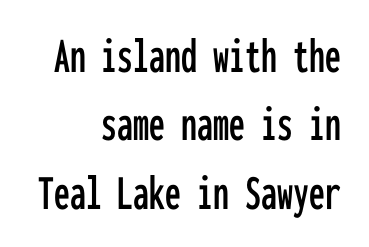
{"serif": "no", "italic": "no", "width": "condensed", "stroke_contrast": "low", "x_height": "medium", "monospaced": "yes", "underline": "no", "align": "right", "line_spacing": "normal", "line_spacing_ratio": 1.34, "letter_spacing": "normal", "letter_spacing_em": 0.0, "glyph_px": 51}
